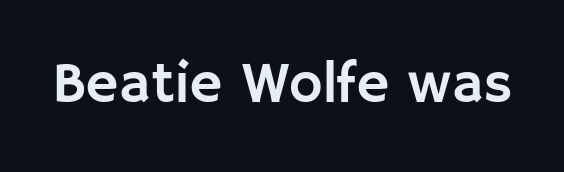
Q: Is the text italic (slanted)? A: No, it is upright.
Q: Is the typeface a serif or a sans-serif typeface? A: Sans-serif.
Q: Is the text underlined? A: No.
Q: Is the spacing between letters normal or unusually wide? A: Normal.
Q: Width (condensed, normal, or wide)? A: Normal.
Q: Stroke contrast? A: Low.
Q: x-height? A: Large.
Q: Monospaced? A: No.
